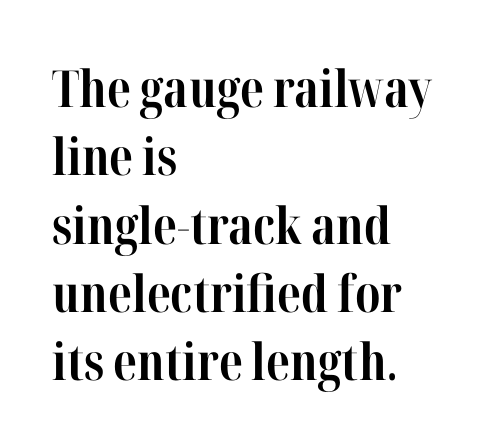
The image shows 51 px bold, condensed serif type, upright; set left-aligned, normal line spacing (1.34x), normal letter spacing, not underlined; high stroke contrast and a medium x-height.
